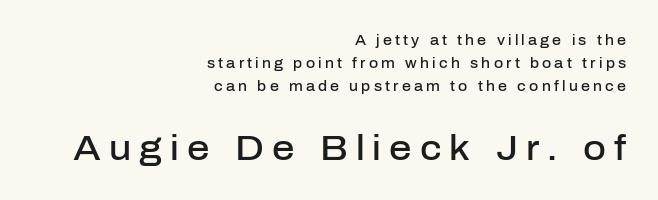
The image shows 35 px semibold sans-serif type, upright; set right-aligned, normal line spacing (1.64x), unusually wide letter spacing (+0.23 em), not underlined; the second (bottom) block is 2.5x larger; low stroke contrast and a medium x-height.
